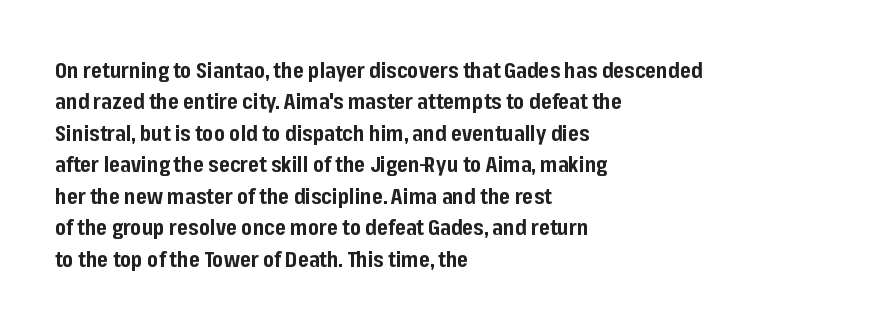
Q: Is the text bold? A: Yes.
Q: Is the text italic (slanted)? A: No, it is upright.
Q: Is the text underlined? A: No.
Q: How is the paragraph aligned? A: Left-aligned.
Q: Is the spacing between letters normal or unusually wide? A: Normal.
Q: Is the spacing between lines tight, normal or loose? A: Normal.
